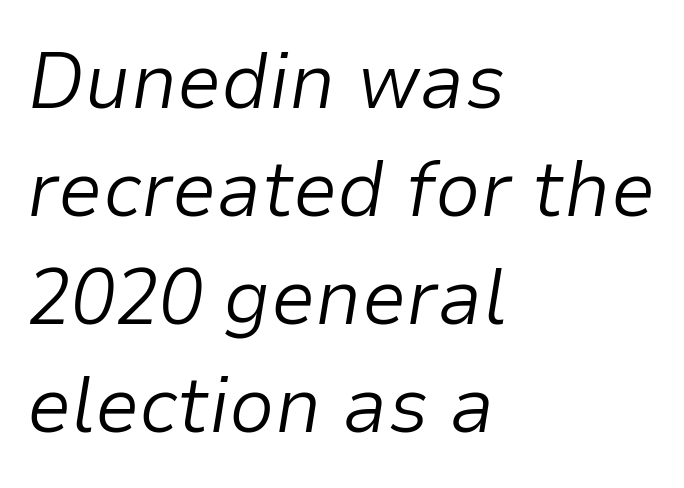
Q: Is the text bold? A: No.
Q: Is the text italic (slanted)? A: Yes, it leans right by about 9 degrees.
Q: Is the text underlined? A: No.
Q: How is the paragraph aligned? A: Left-aligned.
Q: Is the spacing between letters normal or unusually wide? A: Normal.
Q: Is the spacing between lines tight, normal or loose? A: Normal.
Q: Width (condensed, normal, or wide)? A: Normal.
Q: Stroke contrast? A: Low.
Q: x-height? A: Medium.
Q: Monospaced? A: No.
